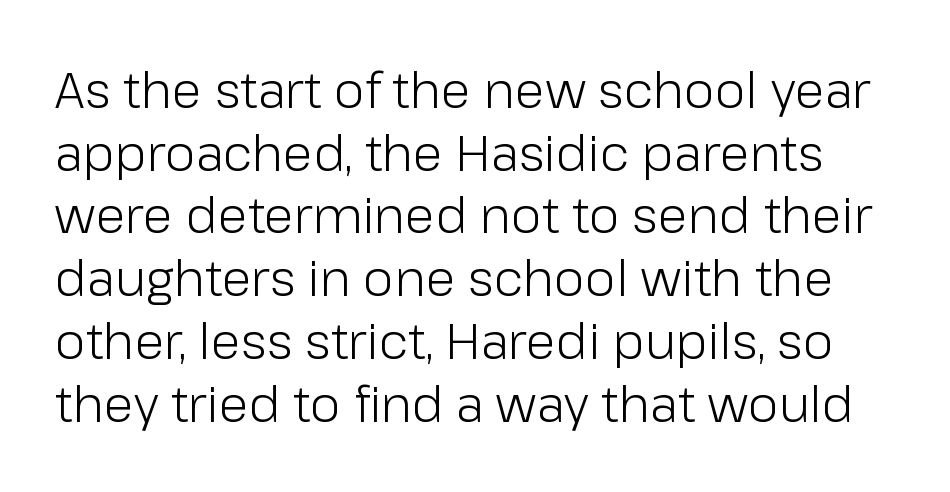
Ordinary non-slanted type is in use. Between one letter and the next there's only the usual sliver of space. Counters stay open thanks to moderate or lighter strokes. Evenly set lines give the paragraph a standard silhouette. Character widths vary here, with narrow letters taking less room than wide ones.
